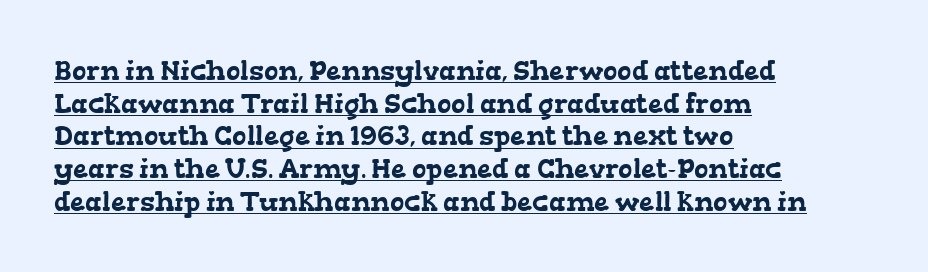
The image shows 27 px text type; set left-aligned, line spacing 1.21x, normal letter spacing, underlined.
